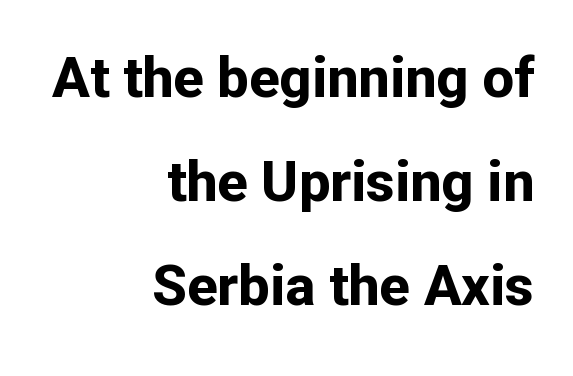
Q: Is the text bold? A: Yes.
Q: Is the text italic (slanted)? A: No, it is upright.
Q: Is the typeface a serif or a sans-serif typeface? A: Sans-serif.
Q: Is the text underlined? A: No.
Q: How is the paragraph aligned? A: Right-aligned.
Q: Is the spacing between letters normal or unusually wide? A: Normal.
Q: Width (condensed, normal, or wide)? A: Normal.
Q: Stroke contrast? A: Low.
Q: x-height? A: Medium.
Q: Monospaced? A: No.
